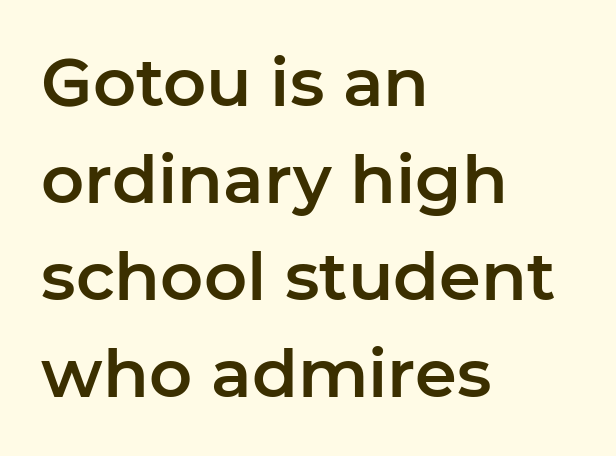
Italic? Not at all — the glyphs are vertical. The gaps between neighbouring characters are ordinary and unremarkable. A student would call this left alignment; a typographer would say flush left, rag right. Spacing verdict: proportional, widths tailored to each character. Descenders hang freely into open space. The passage shown is typeset with a sans-serif family.
